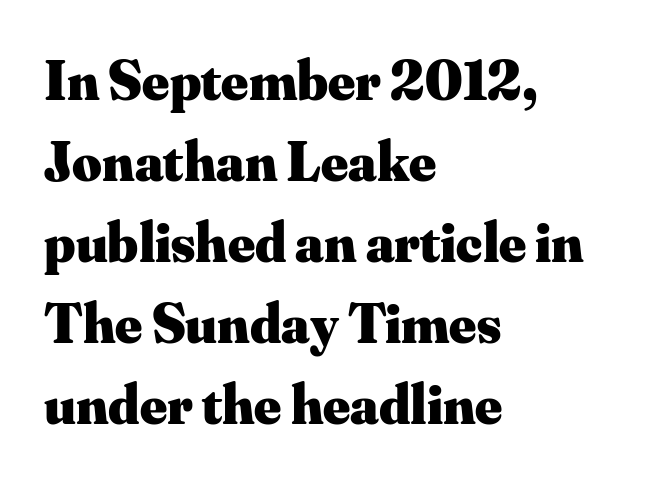
{"serif": "yes", "italic": "no", "bold": "yes", "weight": "heavy", "width": "normal", "stroke_contrast": "medium", "x_height": "small", "monospaced": "no", "underline": "no", "align": "left", "line_spacing": "normal", "line_spacing_ratio": 1.42, "letter_spacing": "normal", "letter_spacing_em": 0.0, "glyph_px": 57}
